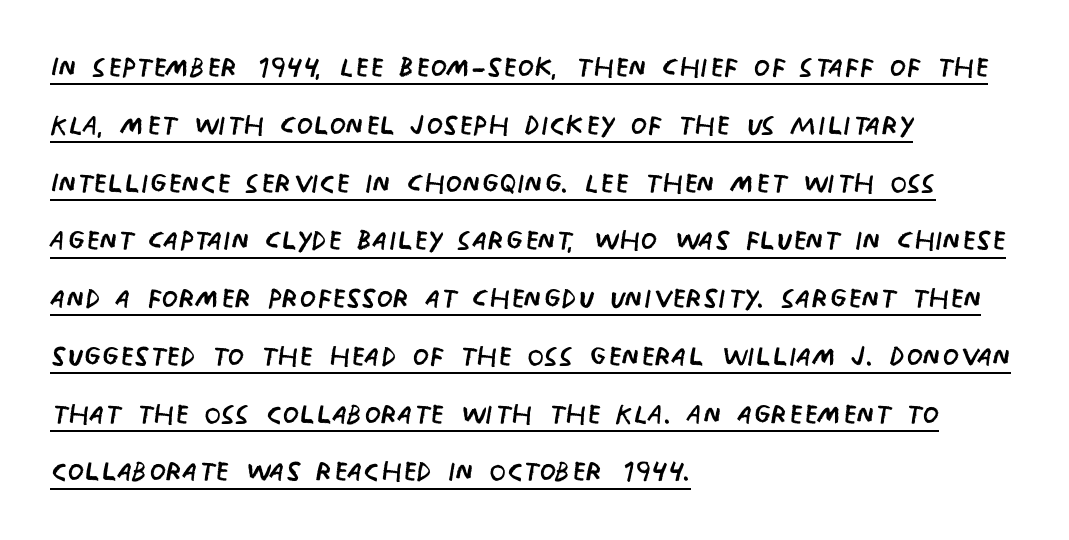
Q: Is the text bold? A: No.
Q: Is the typeface a serif or a sans-serif typeface? A: Sans-serif.
Q: Is the text underlined? A: Yes.
Q: How is the paragraph aligned? A: Left-aligned.
Q: Is the spacing between letters normal or unusually wide? A: Normal.
Q: Is the spacing between lines tight, normal or loose? A: Normal.
Q: Width (condensed, normal, or wide)? A: Condensed.
Q: Stroke contrast? A: Low.
Q: x-height? A: Large.
Q: Monospaced? A: No.
